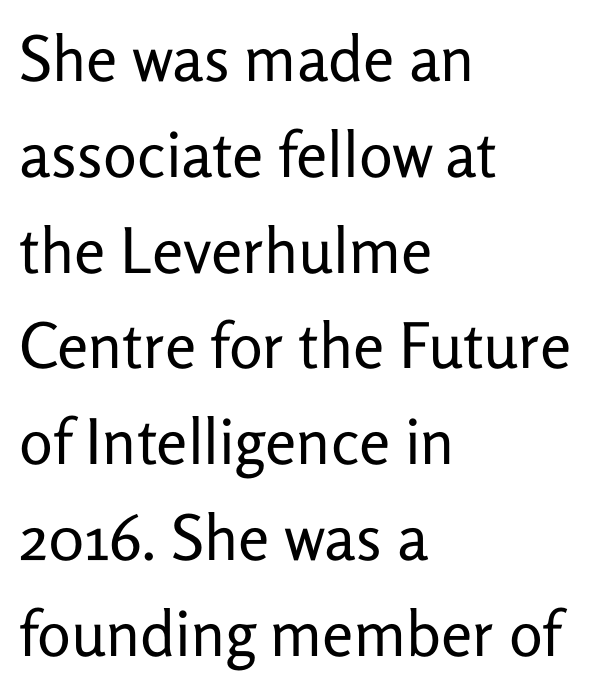
Q: Is the text bold? A: No.
Q: Is the text italic (slanted)? A: No, it is upright.
Q: Is the typeface a serif or a sans-serif typeface? A: Sans-serif.
Q: Is the text underlined? A: No.
Q: How is the paragraph aligned? A: Left-aligned.
Q: Is the spacing between letters normal or unusually wide? A: Normal.
Q: Is the spacing between lines tight, normal or loose? A: Normal.
Q: Width (condensed, normal, or wide)? A: Normal.
Q: Stroke contrast? A: Low.
Q: x-height? A: Medium.
Q: Monospaced? A: No.
